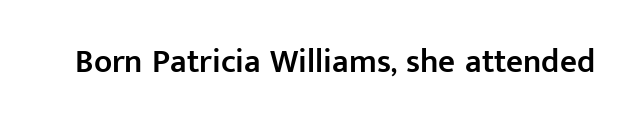
{"serif": "no", "italic": "no", "bold": "semi", "weight": "semibold", "width": "normal", "stroke_contrast": "low", "x_height": "medium", "monospaced": "no", "underline": "no", "letter_spacing": "normal", "letter_spacing_em": 0.0, "glyph_px": 33}
